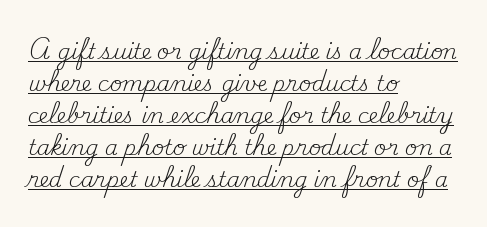
Each new line begins a customary step beneath the previous one. Weight: regular or lighter. The text block is weighted toward the left margin, trailing off unevenly rightward. Does a line run under the words? Yes, clearly.
